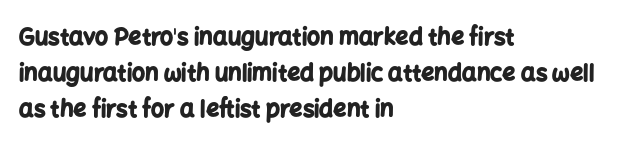
The line-height multiplier appears to be the usual default. Plain, unruled lines of type. The type is set solid horizontally, with unmodified tracking. Horizontal alignment here is leftward, the default for most running prose. Does the weight exceed regular? Yes, all the way to bold.
